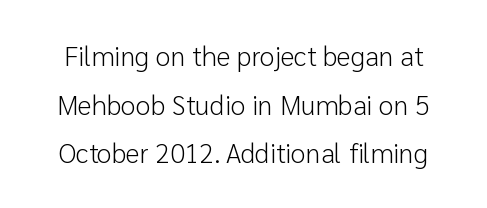
The image shows 27 px text type, upright; set line spacing 1.8x, normal letter spacing, not underlined.
